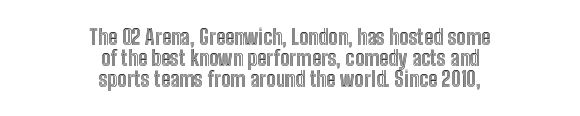
Q: Is the text italic (slanted)? A: No, it is upright.
Q: Is the text underlined? A: No.
Q: How is the paragraph aligned? A: Centered.
Q: Is the spacing between letters normal or unusually wide? A: Normal.
Q: Is the spacing between lines tight, normal or loose? A: Tight.
